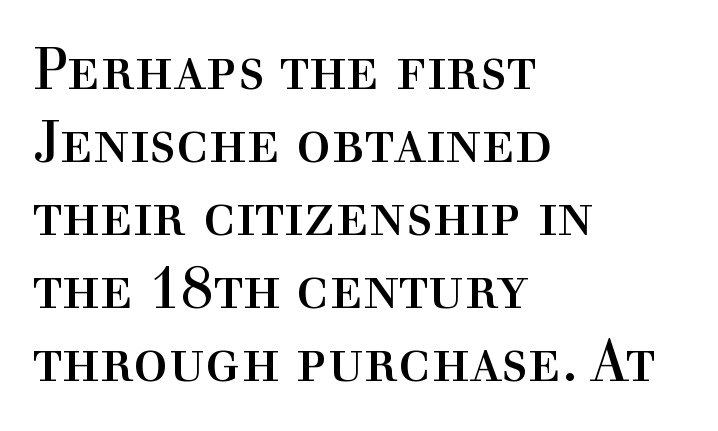
Q: Is the text bold? A: No.
Q: Is the text italic (slanted)? A: No, it is upright.
Q: Is the typeface a serif or a sans-serif typeface? A: Serif.
Q: Is the text underlined? A: No.
Q: How is the paragraph aligned? A: Left-aligned.
Q: Is the spacing between letters normal or unusually wide? A: Normal.
Q: Is the spacing between lines tight, normal or loose? A: Normal.
Q: Width (condensed, normal, or wide)? A: Normal.
Q: x-height? A: Medium.
Q: Monospaced? A: No.
